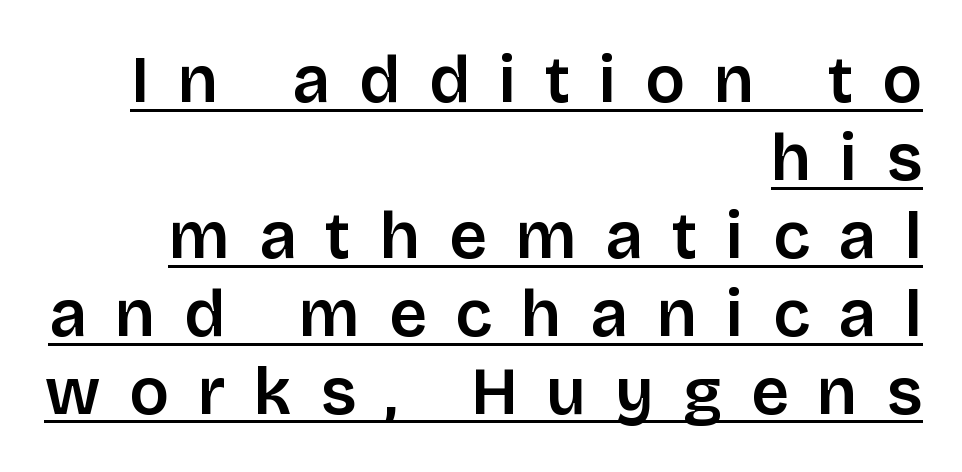
{"serif": "no", "italic": "no", "width": "normal", "stroke_contrast": "low", "x_height": "large", "monospaced": "no", "underline": "yes", "align": "right", "line_spacing_ratio": 1.18, "letter_spacing": "wide", "letter_spacing_em": 0.44, "glyph_px": 66}
